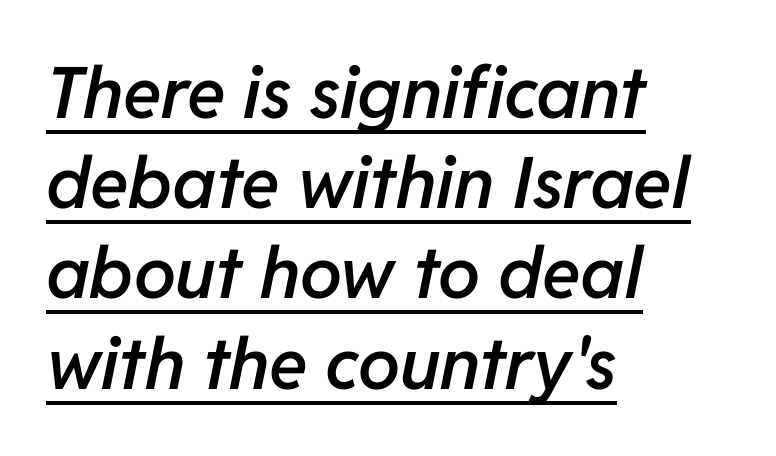
The image shows 71 px semibold type, italic (leaning right); set left-aligned, normal line spacing (1.27x), normal letter spacing, underlined; low stroke contrast and a medium x-height.
